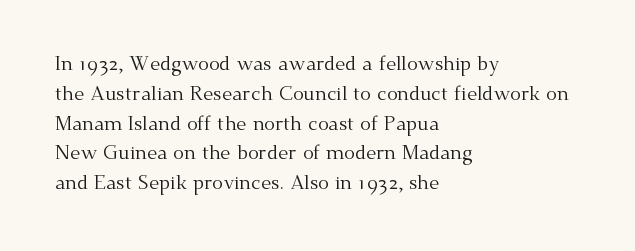
The image shows 20 px text type, upright; set left-aligned, normal line spacing (1.49x), normal letter spacing, not underlined.
